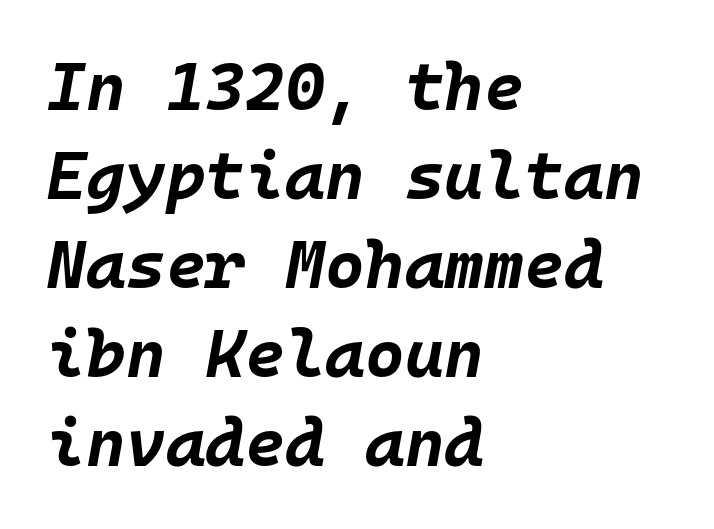
Q: Is the text bold? A: Yes.
Q: Is the text italic (slanted)? A: Yes, it leans right by about 10 degrees.
Q: Is the text underlined? A: No.
Q: How is the paragraph aligned? A: Left-aligned.
Q: Is the spacing between letters normal or unusually wide? A: Normal.
Q: Is the spacing between lines tight, normal or loose? A: Normal.
Q: Width (condensed, normal, or wide)? A: Normal.
Q: Stroke contrast? A: Low.
Q: x-height? A: Large.
Q: Monospaced? A: Yes.
